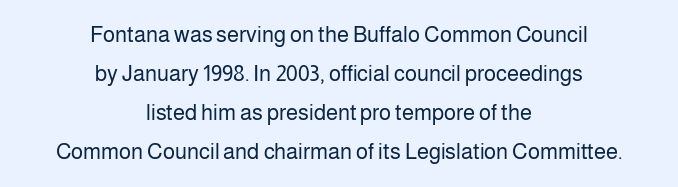
The area under the type is left untouched. Heaviness? Minimal to ordinary, like unemphasized prose. Honestly, the letter spacing is just normal — you wouldn't notice it. The passage is arranged like a title page — every line centered. This is the regular roman posture of the typeface.
